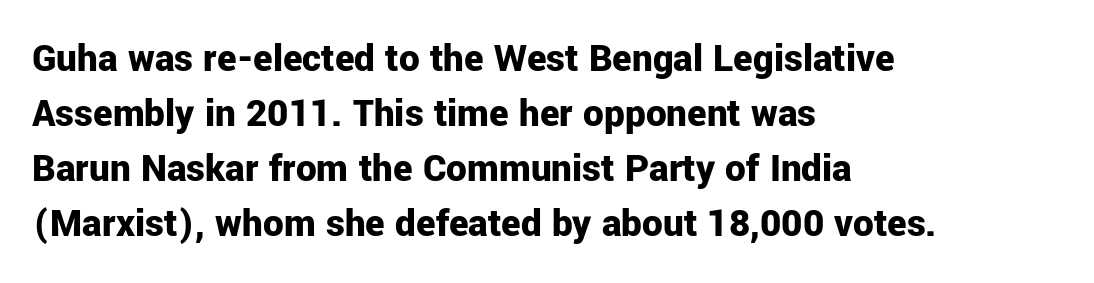
Q: Is the text bold? A: Yes.
Q: Is the text italic (slanted)? A: No, it is upright.
Q: Is the typeface a serif or a sans-serif typeface? A: Sans-serif.
Q: Is the text underlined? A: No.
Q: How is the paragraph aligned? A: Left-aligned.
Q: Is the spacing between letters normal or unusually wide? A: Normal.
Q: Is the spacing between lines tight, normal or loose? A: Normal.
Q: Width (condensed, normal, or wide)? A: Normal.
Q: Stroke contrast? A: Low.
Q: x-height? A: Medium.
Q: Monospaced? A: No.
